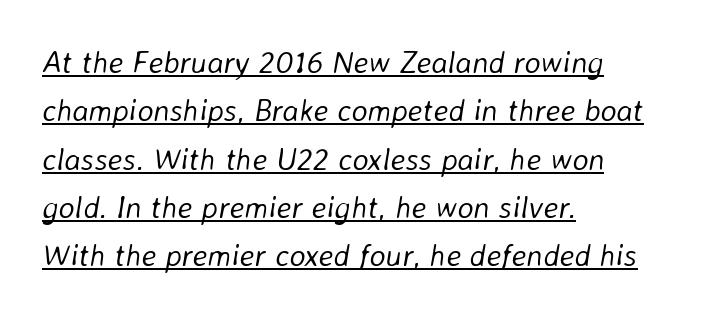
Q: Is the text bold? A: No.
Q: Is the text italic (slanted)? A: Yes, it leans right by about 8 degrees.
Q: Is the text underlined? A: Yes.
Q: How is the paragraph aligned? A: Left-aligned.
Q: Is the spacing between letters normal or unusually wide? A: Normal.
Q: Is the spacing between lines tight, normal or loose? A: Normal.
Q: Width (condensed, normal, or wide)? A: Normal.
Q: Stroke contrast? A: Low.
Q: x-height? A: Medium.
Q: Monospaced? A: No.
